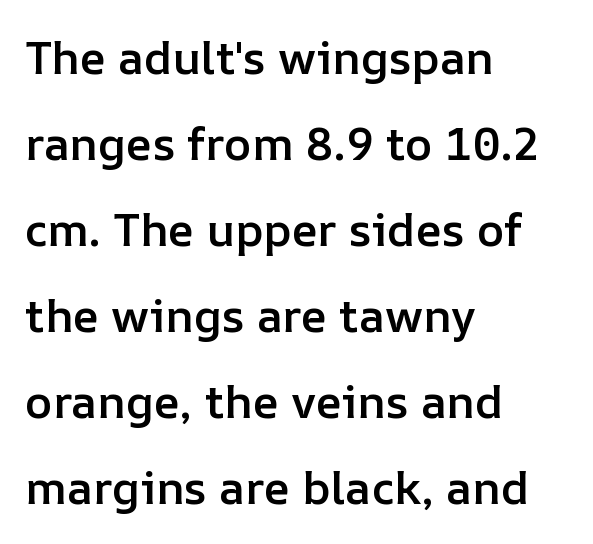
The image shows 46 px semibold type, upright; set left-aligned, line spacing 1.87x, normal letter spacing, not underlined; low stroke contrast and a medium x-height.
